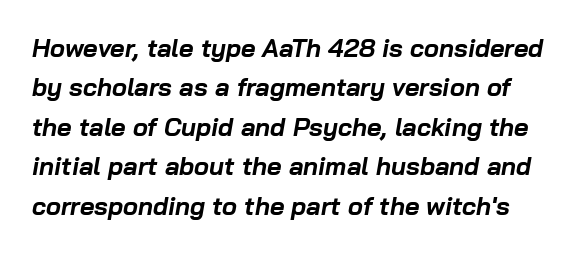
On the weight axis this lands at bold, roughly 700. Look at the tracking — it's just the regular setting, nothing added. Underline: absent. Notice how the stems are inclined rather than vertical — that's the hallmark of italics.
